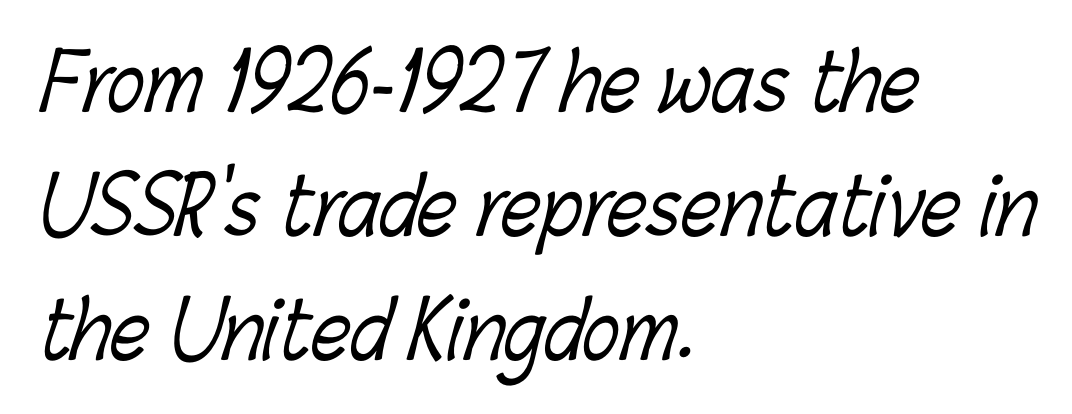
{"bold": "no", "weight": "light", "width": "condensed", "stroke_contrast": "low", "x_height": "medium", "monospaced": "no", "underline": "no", "align": "left", "line_spacing": "normal", "line_spacing_ratio": 1.59, "letter_spacing": "normal", "letter_spacing_em": 0.0, "glyph_px": 78}
